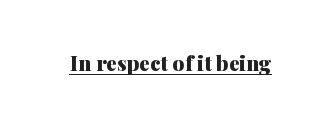
Emphasis is given by a line drawn under the lettering. Weight: bold. Honestly, the letter spacing is just normal — you wouldn't notice it. Is there any slant? The stems are plumb.
